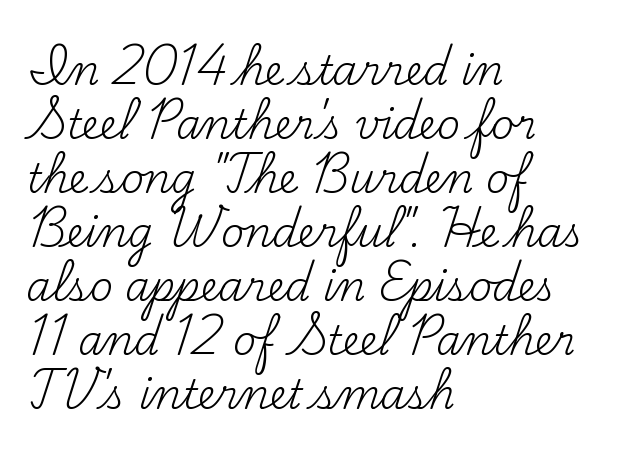
Stems and bowls with no extra thickness — not bold. These lines are rendered in a variable-pitch font. Typographically, this falls in the serif category. Decoration check: the copy has no underline. These lines sit exactly where default settings would place them. Which margin do the lines hug? The left one — the right edge is uneven.
